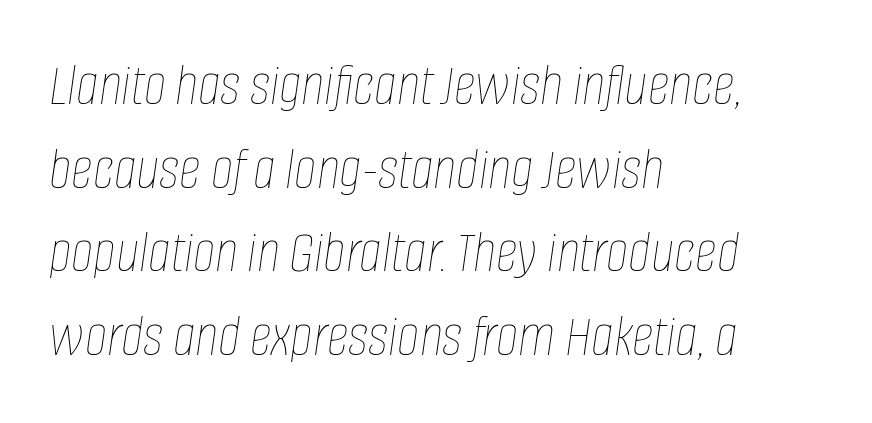
{"italic": "yes", "lean": "right", "slant_degrees": 8, "bold": "no", "weight": "thin", "width": "condensed", "stroke_contrast": "low", "x_height": "large", "monospaced": "no", "underline": "no", "align": "left", "line_spacing": "normal", "line_spacing_ratio": 1.37, "letter_spacing": "normal", "letter_spacing_em": 0.0, "glyph_px": 61}
